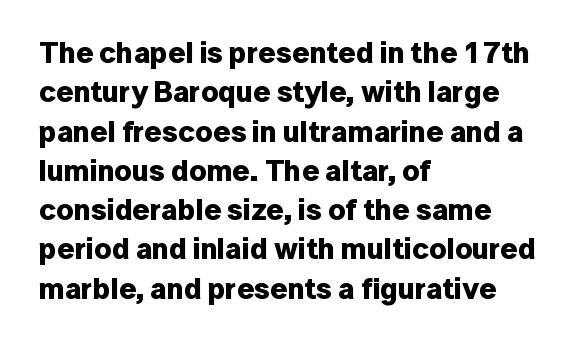
{"serif": "no", "italic": "no", "bold": "yes", "weight": "bold", "width": "normal", "stroke_contrast": "low", "x_height": "medium", "monospaced": "no", "underline": "no", "align": "left", "line_spacing": "normal", "line_spacing_ratio": 1.31, "letter_spacing": "normal", "letter_spacing_em": 0.0, "glyph_px": 30}
